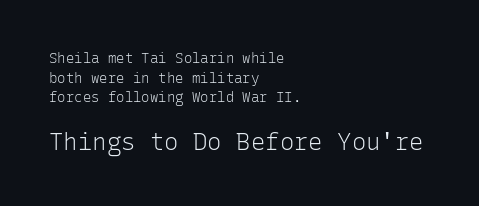
Larger block? The one below; the one above is distinctly smaller. Casual observation: everything's shoved over to the left. Weight class: somewhere from thin through regular. Tracking here is standard; glyphs follow each other at the usual distance. Each new line begins a customary step beneath the previous one. Rendered with straight, roman letterforms.
